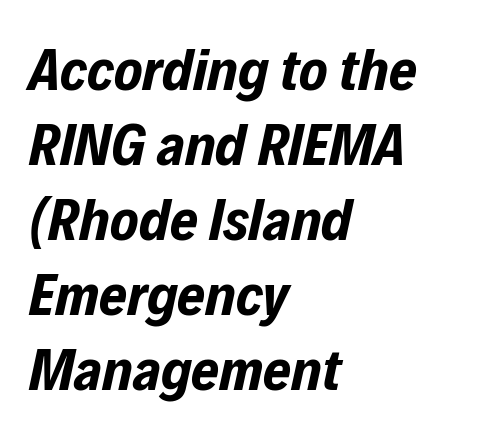
If you measured baseline to baseline, you'd find a middling distance. The face used here is proportionally spaced, like ordinary book or web type. Descenders hang freely into open space. Strokes here are thick enough to call this a true bold. Caption: multi-line text, flush left, ragged right.
